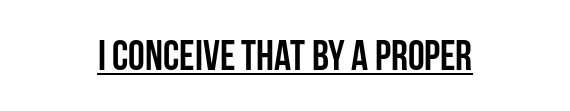
The image shows 42 px semibold, condensed sans-serif type, upright; set normal letter spacing, underlined; low stroke contrast and a large x-height.
